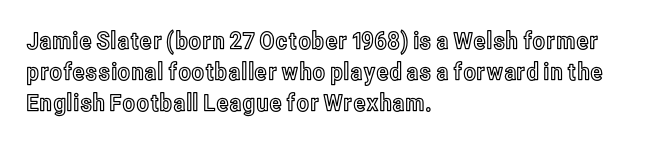
{"italic": "no", "underline": "no", "align": "left", "line_spacing": "normal", "line_spacing_ratio": 1.3, "letter_spacing": "normal", "letter_spacing_em": 0.0, "glyph_px": 24}
